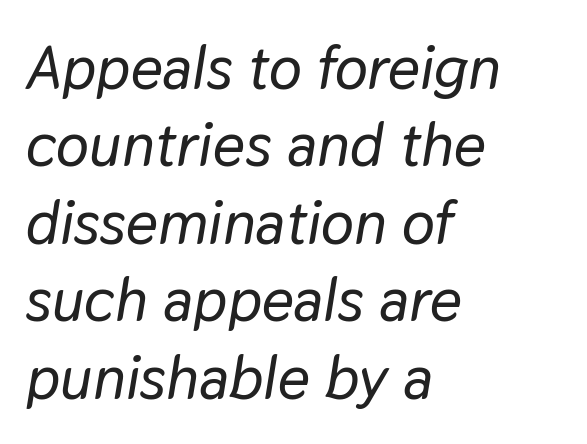
Q: Is the text italic (slanted)? A: Yes, it leans right by about 9 degrees.
Q: Is the text underlined? A: No.
Q: How is the paragraph aligned? A: Left-aligned.
Q: Is the spacing between letters normal or unusually wide? A: Normal.
Q: Is the spacing between lines tight, normal or loose? A: Normal.
Q: Width (condensed, normal, or wide)? A: Normal.
Q: Stroke contrast? A: Low.
Q: x-height? A: Medium.
Q: Monospaced? A: No.
